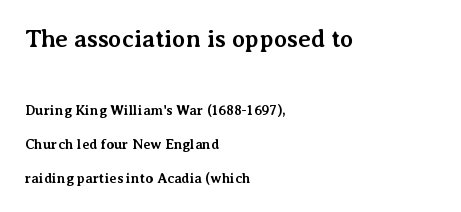
{"italic": "no", "bold": "yes", "underline": "no", "align": "left", "line_spacing": "loose", "line_spacing_ratio": 2.41, "letter_spacing": "normal", "letter_spacing_em": 0.0, "larger_block": "first", "size_ratio": 1.71, "glyph_px": 24}
